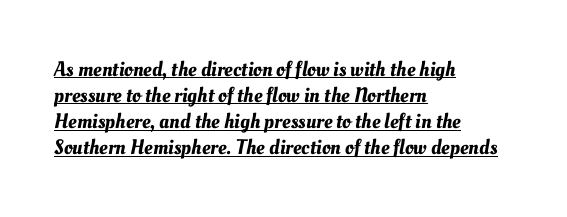
Q: Is the text underlined? A: Yes.
Q: How is the paragraph aligned? A: Left-aligned.
Q: Is the spacing between letters normal or unusually wide? A: Normal.
